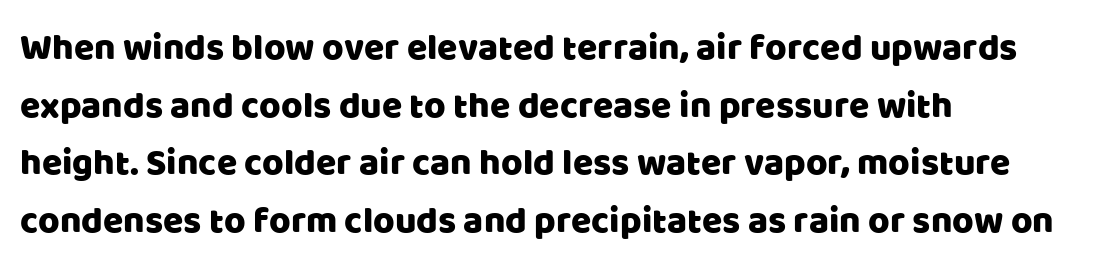
Q: Is the text italic (slanted)? A: No, it is upright.
Q: Is the typeface a serif or a sans-serif typeface? A: Sans-serif.
Q: Is the text underlined? A: No.
Q: How is the paragraph aligned? A: Left-aligned.
Q: Is the spacing between letters normal or unusually wide? A: Normal.
Q: Is the spacing between lines tight, normal or loose? A: Normal.
Q: Width (condensed, normal, or wide)? A: Normal.
Q: Stroke contrast? A: Low.
Q: x-height? A: Large.
Q: Monospaced? A: No.
